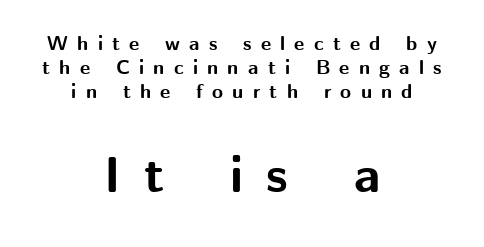
The image shows 51 px bold sans-serif type, upright; set centered, line spacing 1.2x, unusually wide letter spacing (+0.46 em), not underlined; the second (bottom) block is 2.55x larger; medium stroke contrast and a medium x-height.
